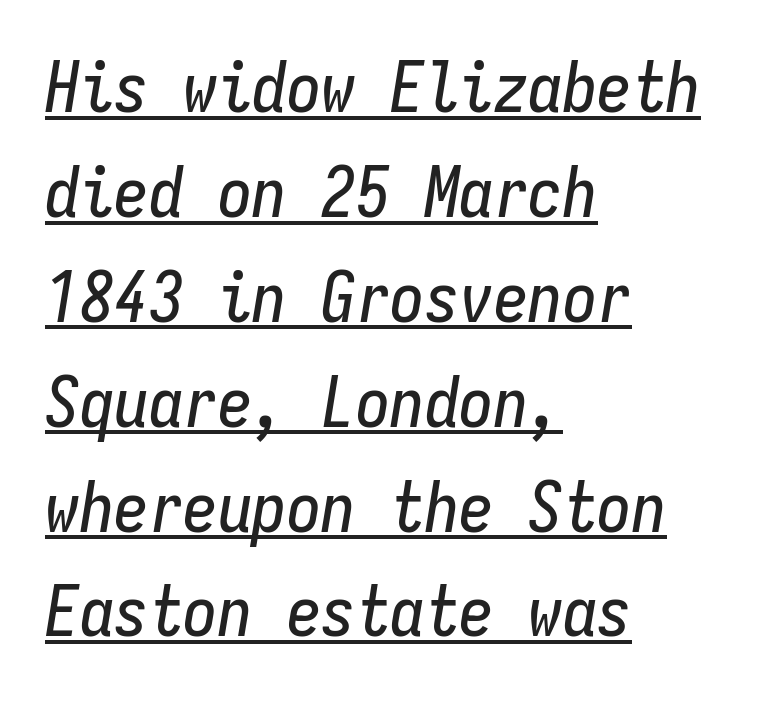
The image shows 69 px condensed type, italic (leaning right), monospaced; set left-aligned, normal line spacing (1.52x), normal letter spacing, underlined; low stroke contrast and a medium x-height.
